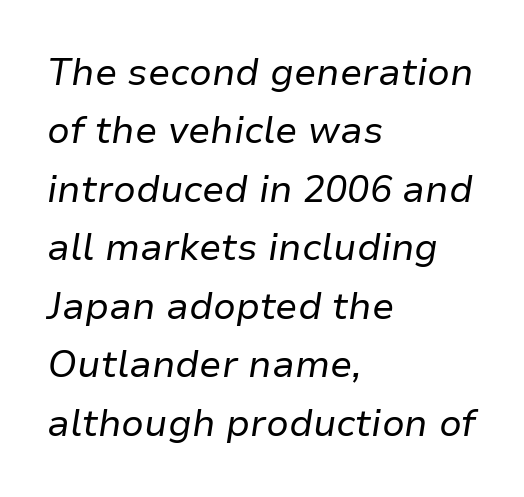
Looking at the ascenders, they clearly lean. Anything drawn beneath the words? Only blank space. Reading down the column, the eye jumps a familiar distance to each next line. Looks like regular typesetting: each glyph gets only the width it needs.
